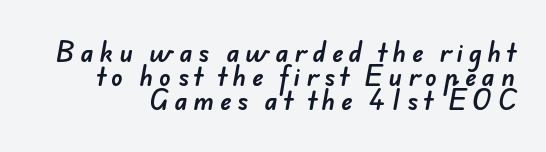
Q: Is the text underlined? A: No.
Q: Is the spacing between letters normal or unusually wide? A: Unusually wide.
Q: Is the spacing between lines tight, normal or loose? A: Tight.
